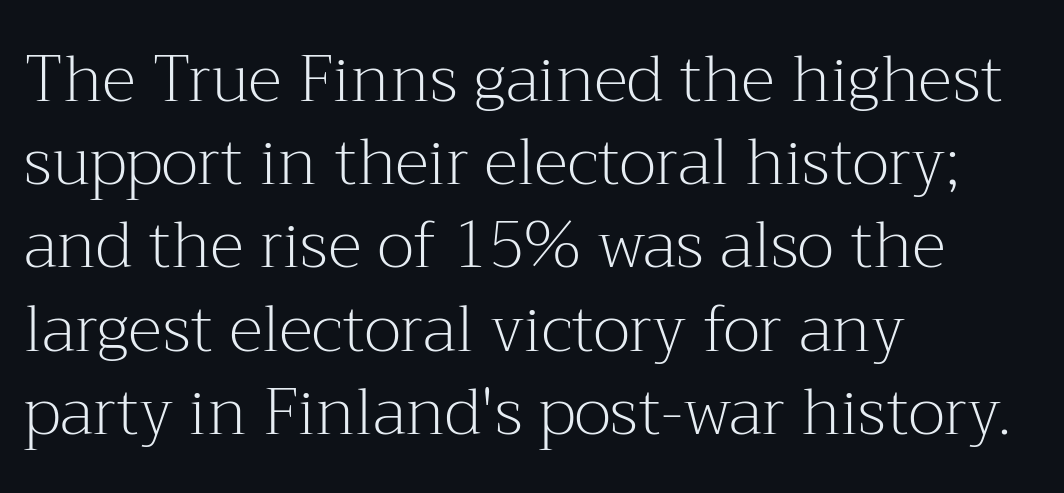
Ascenders rise straight up at ninety degrees. You could call the tracking neutral — neither tight nor loose. Horizontally, the lines are justified to the leading edge only. The space beneath each line is pristine and unruled.
